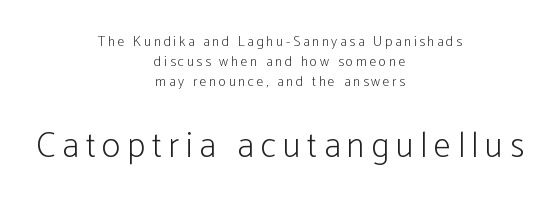
Q: Is the text bold? A: No.
Q: Is the text italic (slanted)? A: No, it is upright.
Q: Is the typeface a serif or a sans-serif typeface? A: Sans-serif.
Q: Is the text underlined? A: No.
Q: How is the paragraph aligned? A: Centered.
Q: Is the spacing between lines tight, normal or loose? A: Normal.
Q: Which block of text is set in a larger size, the first (top) or the second (bottom)? A: The second (bottom) one.
Q: Width (condensed, normal, or wide)? A: Condensed.
Q: Stroke contrast? A: Low.
Q: x-height? A: Medium.
Q: Monospaced? A: No.
